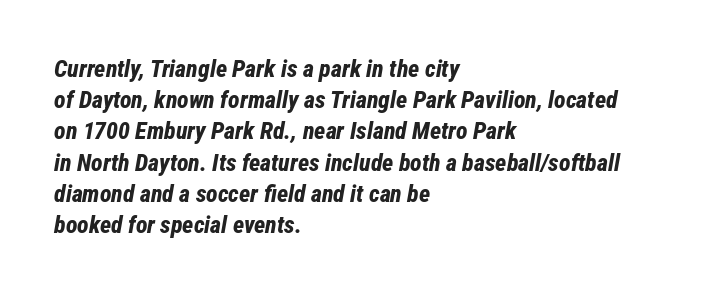
{"italic": "yes", "lean": "right", "slant_degrees": 12, "bold": "yes", "underline": "no", "align": "left", "line_spacing": "normal", "line_spacing_ratio": 1.3, "letter_spacing": "normal", "letter_spacing_em": 0.0, "glyph_px": 24}
